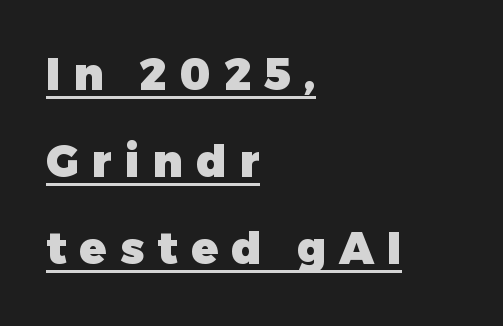
{"serif": "no", "italic": "no", "bold": "yes", "weight": "heavy", "width": "normal", "stroke_contrast": "low", "x_height": "medium", "monospaced": "no", "underline": "yes", "align": "left", "line_spacing": "loose", "line_spacing_ratio": 1.98, "letter_spacing": "wide", "letter_spacing_em": 0.3, "glyph_px": 44}
